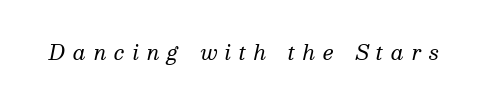
{"italic": "yes", "lean": "right", "slant_degrees": 13, "bold": "no", "underline": "no", "letter_spacing": "wide", "letter_spacing_em": 0.39, "glyph_px": 20}
